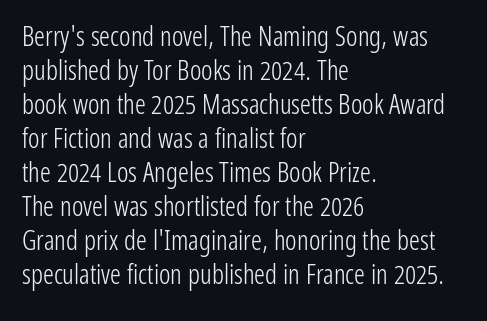
{"italic": "no", "bold": "no", "underline": "no", "align": "left", "line_spacing": "normal", "line_spacing_ratio": 1.26, "letter_spacing": "normal", "letter_spacing_em": 0.0, "glyph_px": 27}
